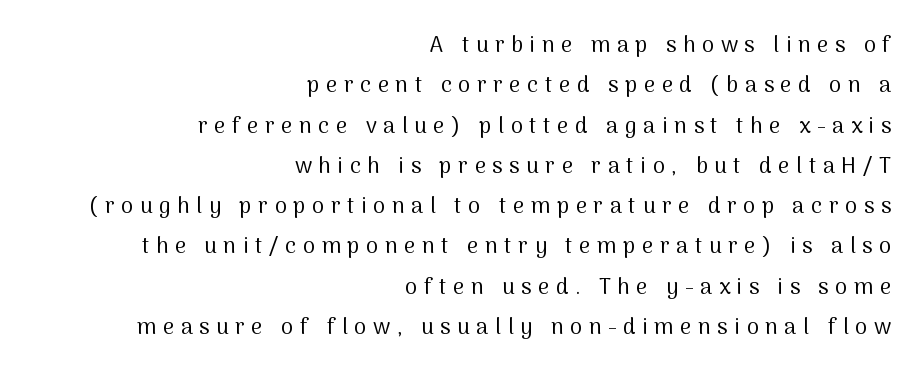
Q: Is the text bold? A: No.
Q: Is the text italic (slanted)? A: No, it is upright.
Q: Is the text underlined? A: No.
Q: How is the paragraph aligned? A: Right-aligned.
Q: Is the spacing between letters normal or unusually wide? A: Unusually wide.
